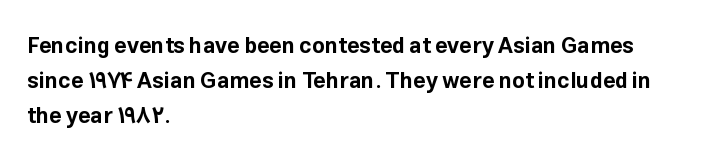
Q: Is the text bold? A: Yes.
Q: Is the text italic (slanted)? A: No, it is upright.
Q: Is the text underlined? A: No.
Q: How is the paragraph aligned? A: Left-aligned.
Q: Is the spacing between letters normal or unusually wide? A: Normal.
Q: Is the spacing between lines tight, normal or loose? A: Normal.
